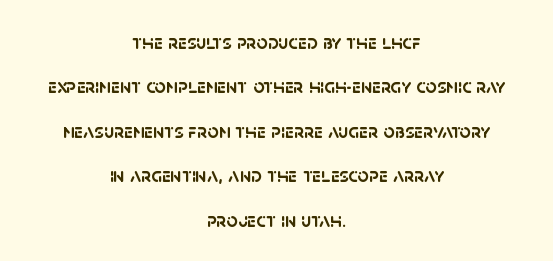
The image shows 20 px bold type; set centered, loose line spacing (2.22x), normal letter spacing, not underlined.
